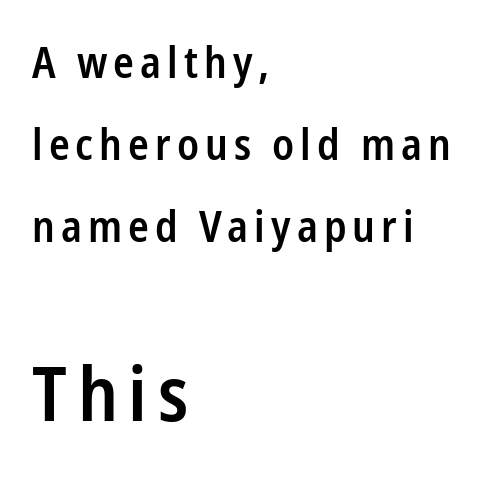
{"serif": "no", "italic": "no", "bold": "semi", "weight": "semibold", "width": "condensed", "stroke_contrast": "low", "x_height": "medium", "monospaced": "no", "underline": "no", "align": "left", "line_spacing": "loose", "line_spacing_ratio": 1.91, "larger_block": "second", "size_ratio": 1.77, "glyph_px": 76}
